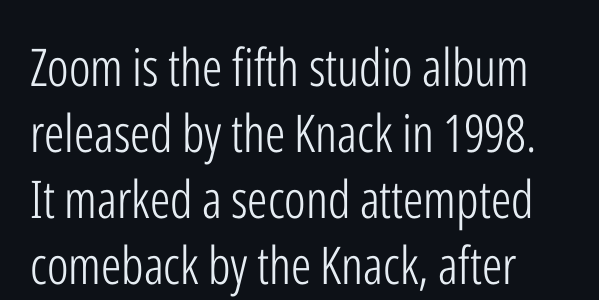
{"serif": "no", "italic": "no", "bold": "no", "weight": "light", "width": "condensed", "stroke_contrast": "low", "x_height": "medium", "monospaced": "no", "underline": "no", "line_spacing": "normal", "line_spacing_ratio": 1.27, "letter_spacing": "normal", "letter_spacing_em": 0.0, "glyph_px": 52}
